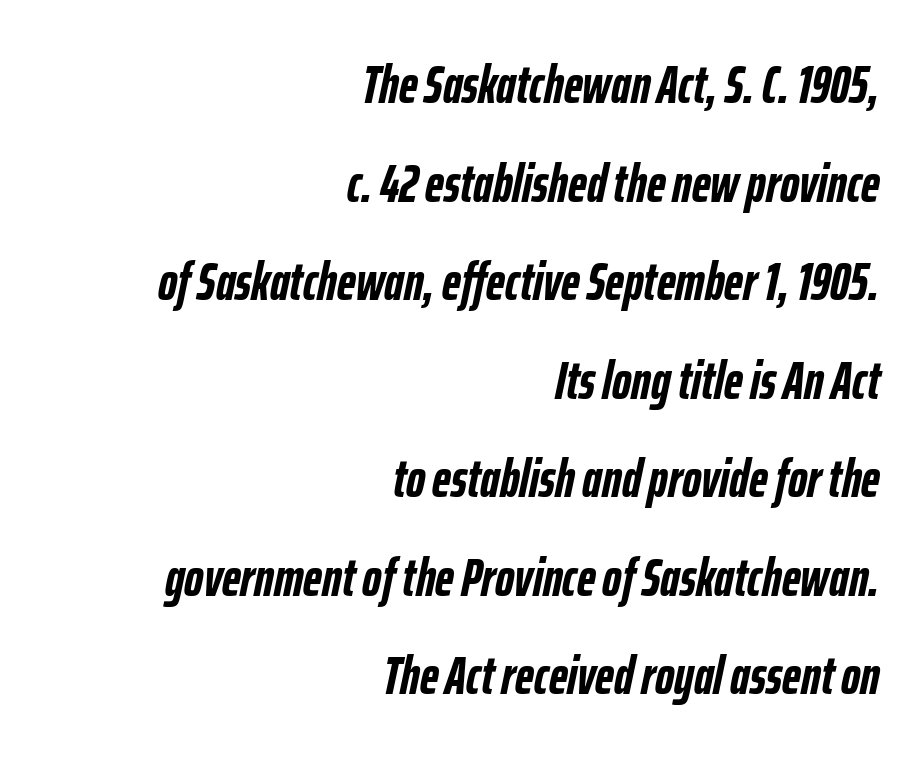
{"italic": "yes", "lean": "right", "slant_degrees": 12, "bold": "yes", "weight": "semibold", "width": "condensed", "stroke_contrast": "low", "x_height": "medium", "monospaced": "no", "underline": "no", "align": "right", "line_spacing_ratio": 1.86, "letter_spacing": "normal", "letter_spacing_em": 0.0, "glyph_px": 53}
